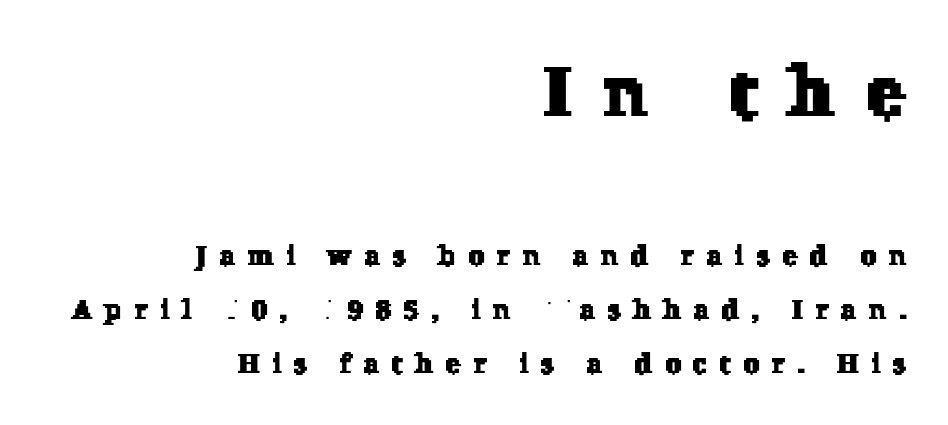
The image shows 71 px serif type; set right-aligned, loose line spacing (1.92x), unusually wide letter spacing (+0.46 em), not underlined; the first (top) block is 2.54x larger; low stroke contrast and a medium x-height.
